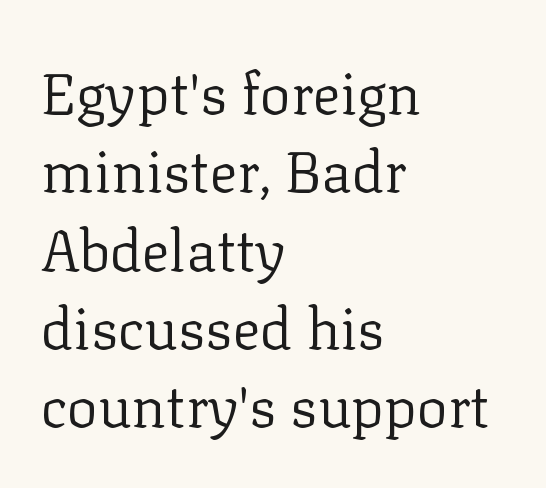
{"serif": "yes", "italic": "no", "bold": "no", "weight": "regular", "width": "normal", "stroke_contrast": "low", "x_height": "medium", "monospaced": "no", "underline": "no", "align": "left", "line_spacing": "normal", "line_spacing_ratio": 1.35, "letter_spacing": "normal", "letter_spacing_em": 0.0, "glyph_px": 58}
